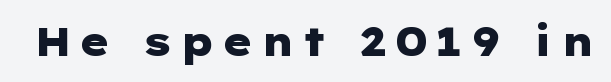
Q: Is the text bold? A: Yes.
Q: Is the text italic (slanted)? A: No, it is upright.
Q: Is the typeface a serif or a sans-serif typeface? A: Sans-serif.
Q: Is the text underlined? A: No.
Q: Width (condensed, normal, or wide)? A: Wide.
Q: Stroke contrast? A: Low.
Q: x-height? A: Medium.
